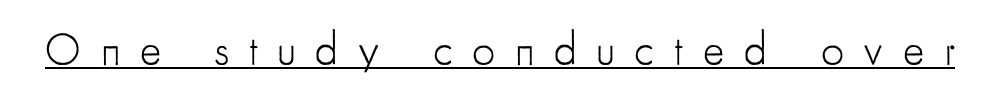
{"serif": "no", "italic": "no", "bold": "no", "weight": "light", "width": "condensed", "stroke_contrast": "low", "x_height": "small", "monospaced": "no", "underline": "yes", "letter_spacing": "wide", "letter_spacing_em": 0.44, "glyph_px": 45}
